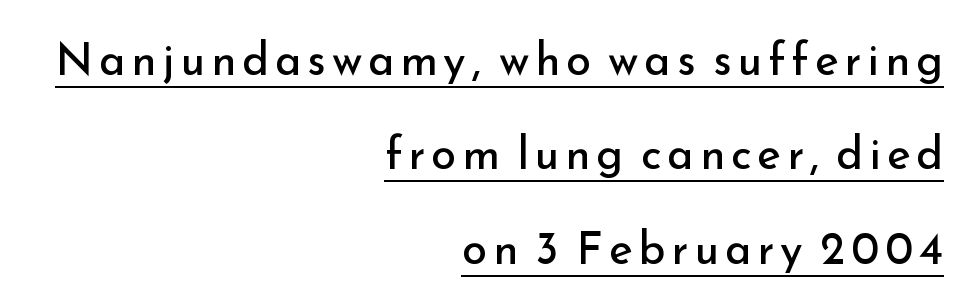
Glance below the letters and you will spot a drawn line. Observe the absence of serifs on each vertical stroke in this sample. The lines are quadded right. Vertical strokes here are truly vertical. Students, observe: this is what heavily led, spacious text looks like. Compared with a typical body face, this is equally light or lighter still.
